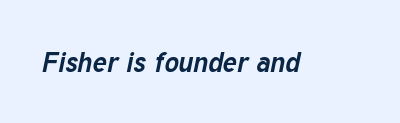
Bold? Absolutely — the strokes are thick and heavy. Rule under the text: the space is simply empty. Students, note that the glyphs here touch the page at normal intervals. You can tell it's italic because the verticals aren't actually vertical.
